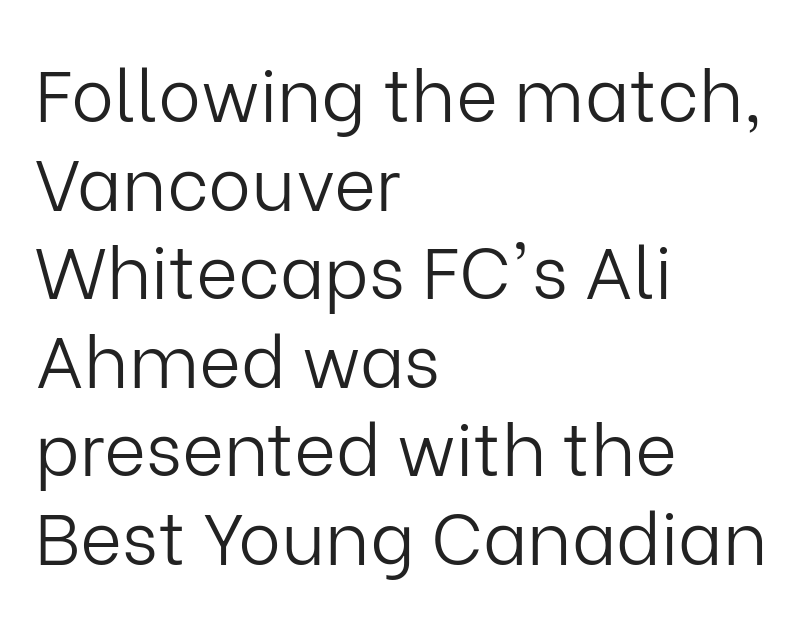
The image shows 72 px light sans-serif type, upright; set left-aligned, line spacing 1.23x, normal letter spacing, not underlined; low stroke contrast and a medium x-height.
